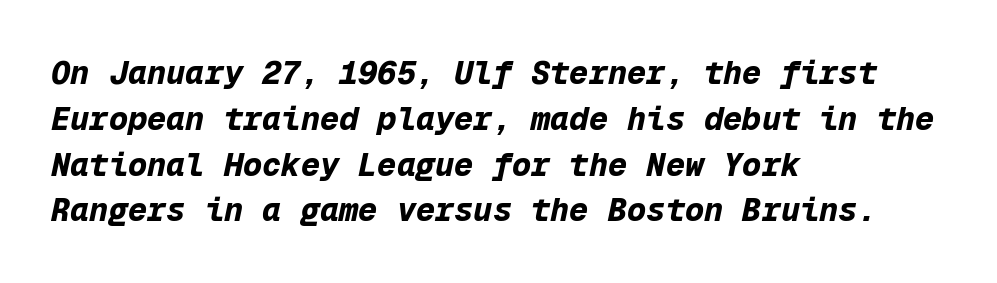
{"italic": "yes", "lean": "right", "slant_degrees": 12, "bold": "yes", "weight": "bold", "width": "normal", "stroke_contrast": "low", "x_height": "medium", "monospaced": "yes", "underline": "no", "align": "left", "line_spacing": "normal", "line_spacing_ratio": 1.43, "letter_spacing": "normal", "letter_spacing_em": 0.0, "glyph_px": 32}
